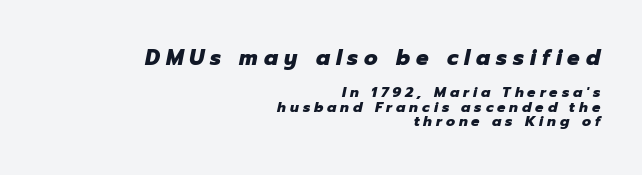
The image shows 21 px bold type, italic (leaning right); set right-aligned, tight line spacing (1.05x), unusually wide letter spacing (+0.28 em), not underlined; the first (top) block is 1.5x larger.
